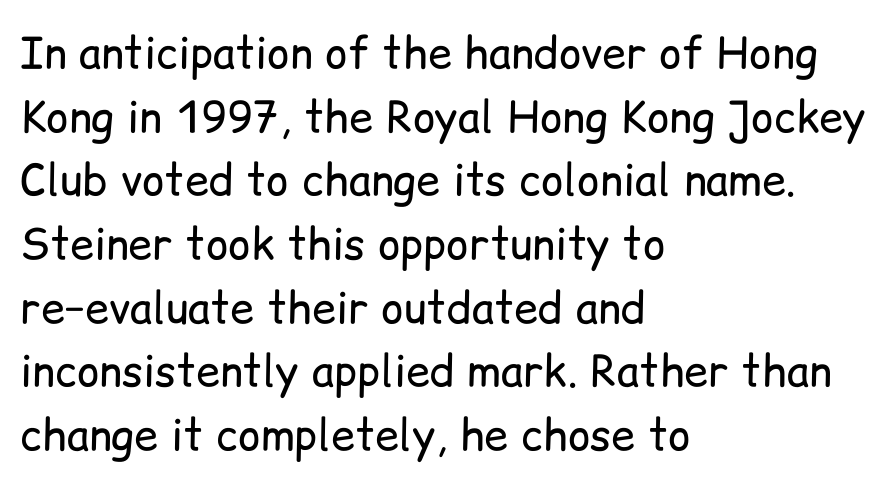
Q: Is the text bold? A: No.
Q: Is the text italic (slanted)? A: No, it is upright.
Q: Is the typeface a serif or a sans-serif typeface? A: Sans-serif.
Q: Is the text underlined? A: No.
Q: How is the paragraph aligned? A: Left-aligned.
Q: Is the spacing between letters normal or unusually wide? A: Normal.
Q: Is the spacing between lines tight, normal or loose? A: Normal.
Q: Width (condensed, normal, or wide)? A: Normal.
Q: Stroke contrast? A: Low.
Q: x-height? A: Medium.
Q: Monospaced? A: No.
